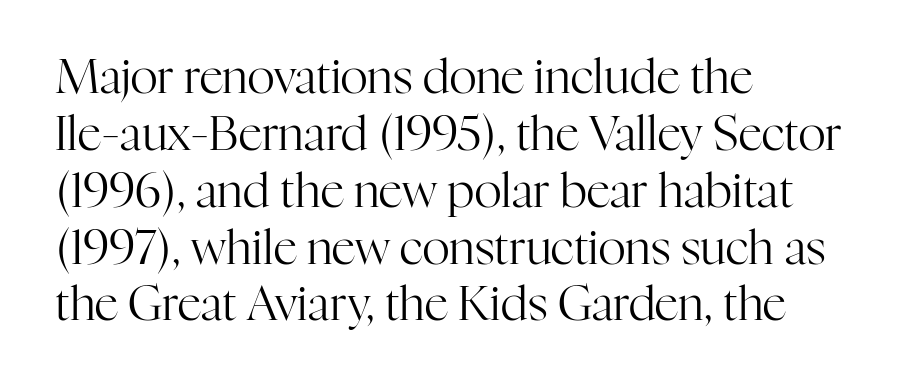
Words float on clear page, feet unadorned. The weight would be labelled regular, book, light, or lighter still. Inter-character spacing is left at the font's built-in metrics. The face used here is proportionally spaced, like ordinary book or web type. In terms of posture, this sample is upright. Does the type have serifs? Yes, each stem ends in a small foot.
